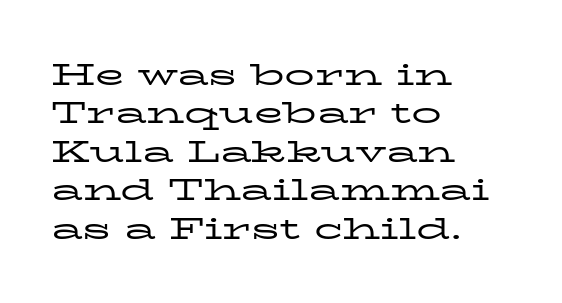
Q: Is the text bold? A: No.
Q: Is the text italic (slanted)? A: No, it is upright.
Q: Is the typeface a serif or a sans-serif typeface? A: Serif.
Q: Is the text underlined? A: No.
Q: How is the paragraph aligned? A: Left-aligned.
Q: Is the spacing between letters normal or unusually wide? A: Normal.
Q: Is the spacing between lines tight, normal or loose? A: Normal.
Q: Width (condensed, normal, or wide)? A: Wide.
Q: Stroke contrast? A: Low.
Q: x-height? A: Medium.
Q: Monospaced? A: No.
